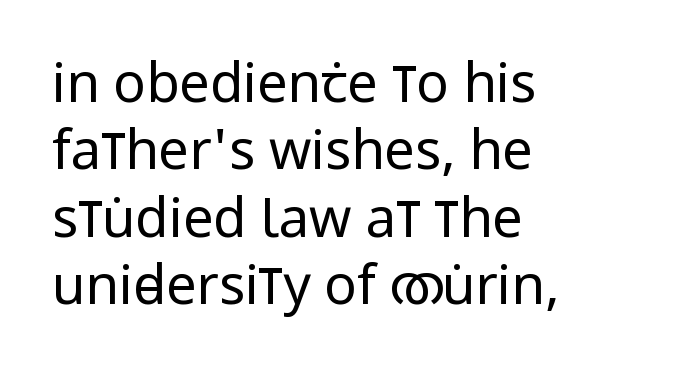
Q: Is the text bold? A: No.
Q: Is the text italic (slanted)? A: No, it is upright.
Q: Is the typeface a serif or a sans-serif typeface? A: Sans-serif.
Q: Is the text underlined? A: No.
Q: How is the paragraph aligned? A: Left-aligned.
Q: Is the spacing between letters normal or unusually wide? A: Normal.
Q: Is the spacing between lines tight, normal or loose? A: Normal.
Q: Width (condensed, normal, or wide)? A: Condensed.
Q: Stroke contrast? A: Low.
Q: x-height? A: Large.
Q: Monospaced? A: No.
